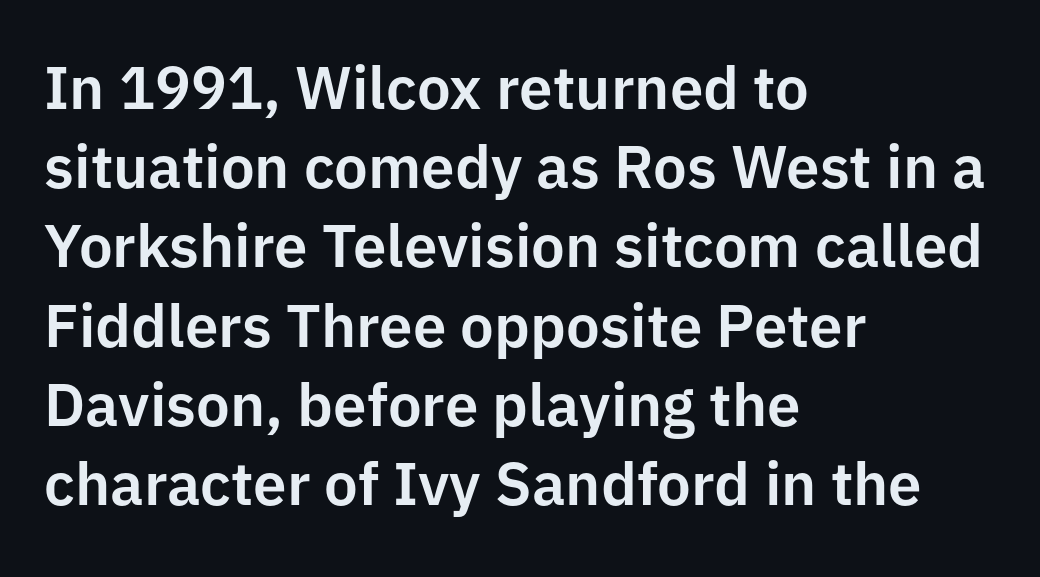
Ordinary non-slanted type is in use. A classic flush-left, rag-right setting is used for this passage. In terms of letterspacing, this is plain default setting. Letters rest on an invisible, unmarked baseline. The letters carry no serifs — their stems end cleanly without finishing strokes.
